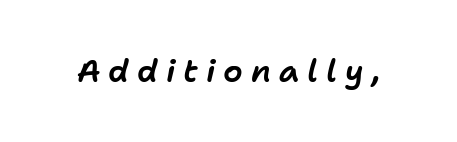
Q: Is the text italic (slanted)? A: Yes, it leans right by about 11 degrees.
Q: Is the text underlined? A: No.
Q: Is the spacing between letters normal or unusually wide? A: Unusually wide.
Q: Width (condensed, normal, or wide)? A: Normal.
Q: Stroke contrast? A: Low.
Q: x-height? A: Medium.
Q: Monospaced? A: No.
